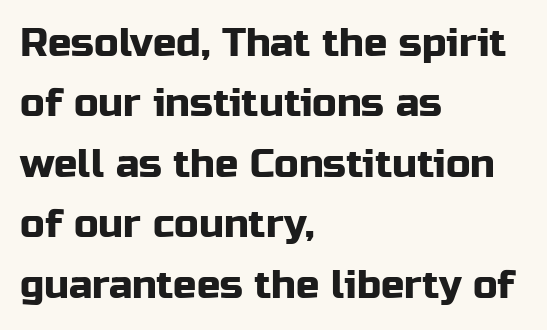
Q: Is the text italic (slanted)? A: No, it is upright.
Q: Is the typeface a serif or a sans-serif typeface? A: Sans-serif.
Q: Is the text underlined? A: No.
Q: How is the paragraph aligned? A: Left-aligned.
Q: Is the spacing between letters normal or unusually wide? A: Normal.
Q: Is the spacing between lines tight, normal or loose? A: Normal.
Q: Width (condensed, normal, or wide)? A: Normal.
Q: Stroke contrast? A: Low.
Q: x-height? A: Medium.
Q: Monospaced? A: No.
